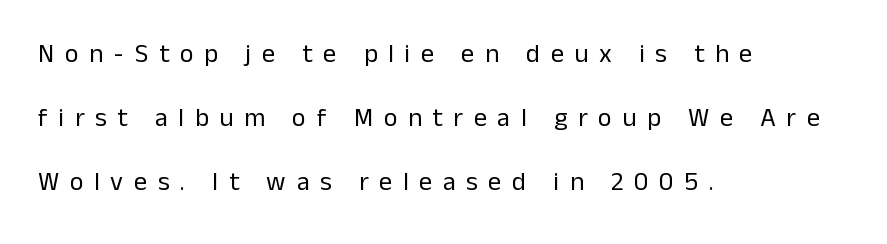
The image shows 26 px text type, upright; set left-aligned, loose line spacing (2.46x), unusually wide letter spacing (+0.41 em), not underlined.
